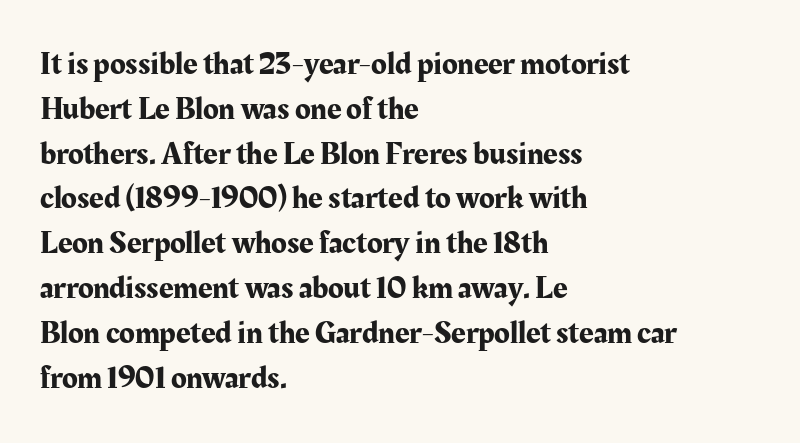
The image shows 32 px serif type, upright; set left-aligned, normal line spacing (1.4x), normal letter spacing, not underlined; medium stroke contrast and a medium x-height.
